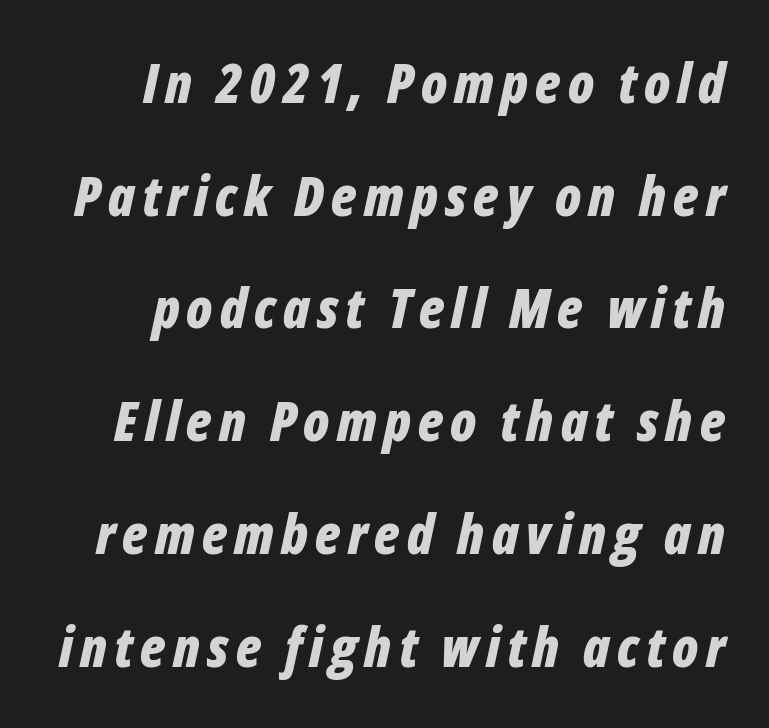
Widely set lines give the paragraph a tall, airy silhouette. If you drew a line through each stem, it would be angled. Proportional: the letters do not fall into vertical columns. This is heavy type, rendered in bold.
